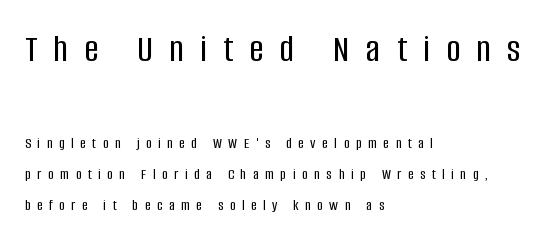
The image shows 40 px condensed sans-serif type, upright; set left-aligned, loose line spacing (1.91x), unusually wide letter spacing (+0.4 em), not underlined; the first (top) block is 2.5x larger; low stroke contrast and a large x-height.
